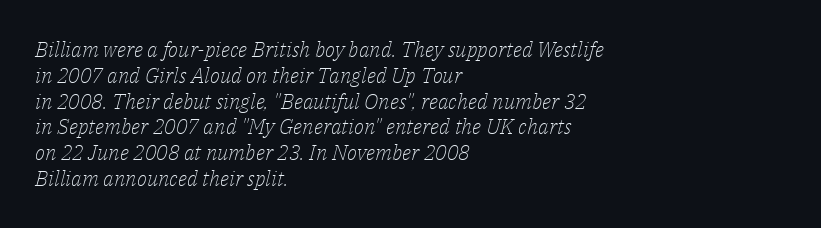
Q: Is the text bold? A: No.
Q: Is the text italic (slanted)? A: Yes, it leans right by about 14 degrees.
Q: Is the text underlined? A: No.
Q: How is the paragraph aligned? A: Left-aligned.
Q: Is the spacing between letters normal or unusually wide? A: Normal.
